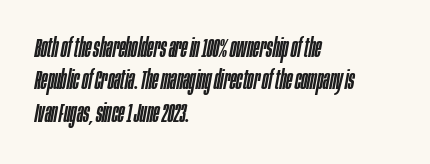
{"italic": "yes", "lean": "right", "slant_degrees": 10, "underline": "no", "align": "left", "line_spacing_ratio": 1.2, "letter_spacing": "normal", "letter_spacing_em": 0.0, "glyph_px": 27}
